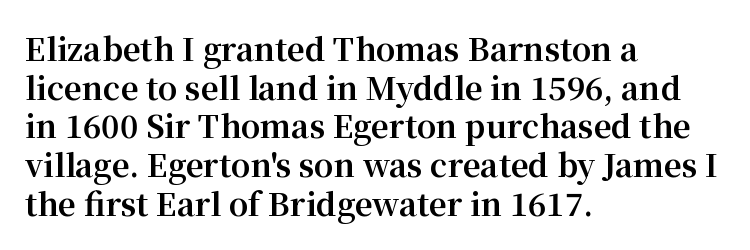
Serif or sans? Serif — the stroke terminals have little feet. Each new line begins a customary step beneath the previous one. All the whitespace from short lines collects on the right. Varying glyph widths throughout — classic text-font behaviour. On the weight axis this lands at bold, roughly 700. Between one letter and the next there's only the usual sliver of space.
